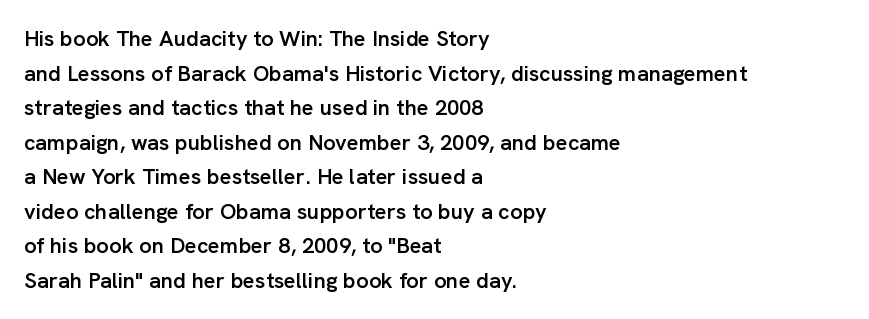
Q: Is the text bold? A: Semi-bold.
Q: Is the text italic (slanted)? A: No, it is upright.
Q: Is the text underlined? A: No.
Q: How is the paragraph aligned? A: Left-aligned.
Q: Is the spacing between letters normal or unusually wide? A: Normal.
Q: Is the spacing between lines tight, normal or loose? A: Normal.
